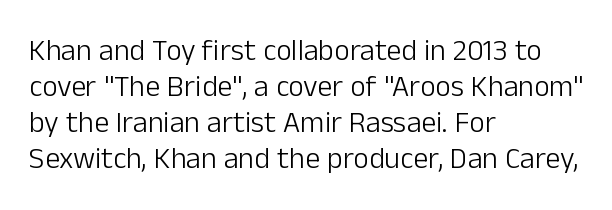
Q: Is the text bold? A: No.
Q: Is the text italic (slanted)? A: No, it is upright.
Q: Is the typeface a serif or a sans-serif typeface? A: Sans-serif.
Q: Is the text underlined? A: No.
Q: How is the paragraph aligned? A: Left-aligned.
Q: Is the spacing between letters normal or unusually wide? A: Normal.
Q: Width (condensed, normal, or wide)? A: Normal.
Q: Stroke contrast? A: Low.
Q: x-height? A: Medium.
Q: Monospaced? A: No.
